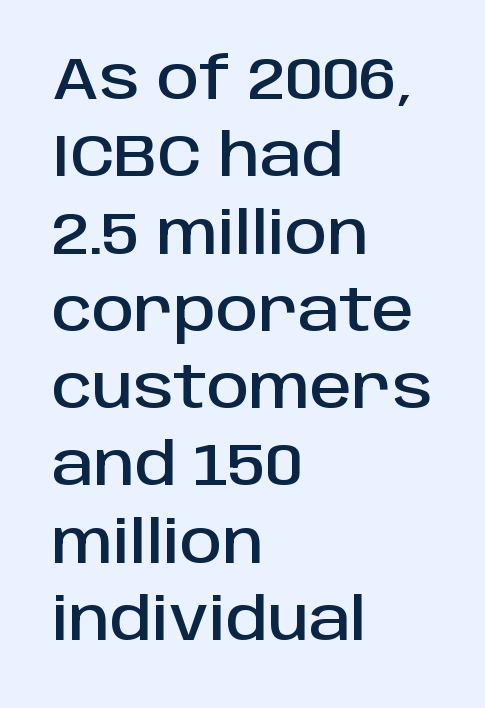
Q: Is the text italic (slanted)? A: No, it is upright.
Q: Is the typeface a serif or a sans-serif typeface? A: Sans-serif.
Q: Is the text underlined? A: No.
Q: How is the paragraph aligned? A: Left-aligned.
Q: Is the spacing between letters normal or unusually wide? A: Normal.
Q: Is the spacing between lines tight, normal or loose? A: Normal.
Q: Width (condensed, normal, or wide)? A: Normal.
Q: Stroke contrast? A: Low.
Q: x-height? A: Large.
Q: Monospaced? A: No.
